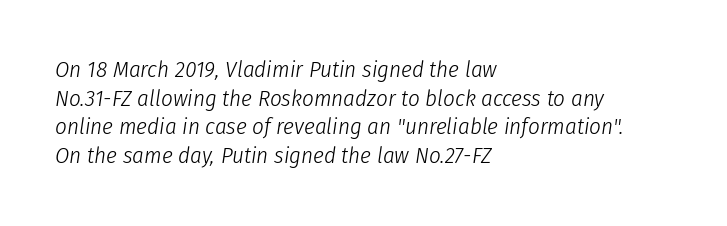
The image shows 23 px text type, italic (leaning right); set left-aligned, normal line spacing (1.25x), normal letter spacing, not underlined.
